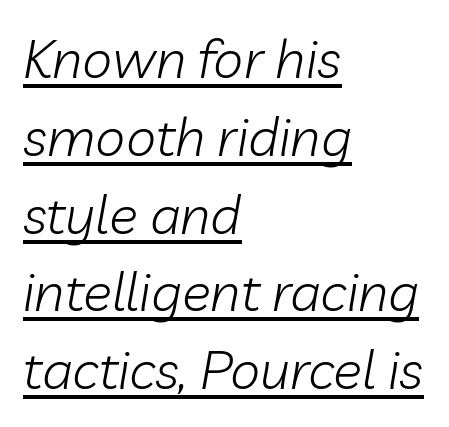
Q: Is the text bold? A: No.
Q: Is the text italic (slanted)? A: Yes, it leans right by about 10 degrees.
Q: Is the text underlined? A: Yes.
Q: How is the paragraph aligned? A: Left-aligned.
Q: Is the spacing between letters normal or unusually wide? A: Normal.
Q: Is the spacing between lines tight, normal or loose? A: Normal.
Q: Width (condensed, normal, or wide)? A: Normal.
Q: Stroke contrast? A: Low.
Q: x-height? A: Medium.
Q: Monospaced? A: No.
